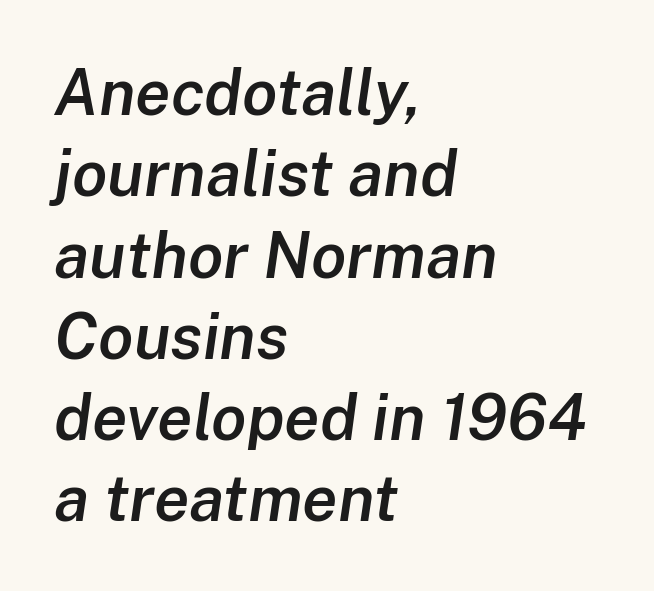
Look at the tracking — it's just the regular setting, nothing added. The passage shown is typed in a proportional face where columns would drift. Observe the lean: these are italic letterforms. Set as a demibold, roughly 600 on the weight scale. The strip under each line holds only bare page. Vertically, the passage feels balanced, rows spaced as you'd expect.
